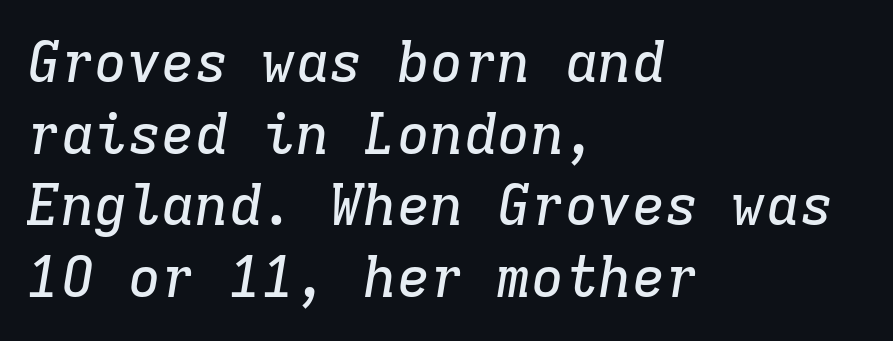
Is this a sans? No — the strokes have serifs. The zone under the glyphs is completely vacant. Vertical spacing — default. Compared with ordinary roman type, these characters are visibly tilted. Note the uniform advance width — an 'i' takes as much space as an 'm'. Glyph-to-glyph distance matches everyday printed text.
